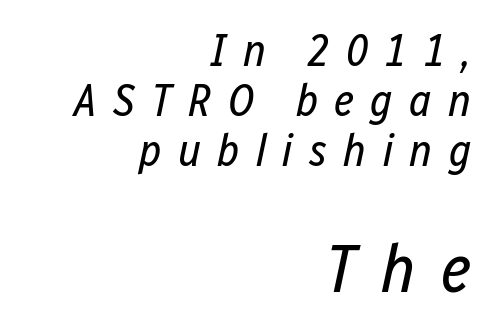
Q: Is the text bold? A: No.
Q: Is the text italic (slanted)? A: Yes, it leans right by about 12 degrees.
Q: Is the text underlined? A: No.
Q: How is the paragraph aligned? A: Right-aligned.
Q: Is the spacing between letters normal or unusually wide? A: Unusually wide.
Q: Is the spacing between lines tight, normal or loose? A: Tight.
Q: Which block of text is set in a larger size, the first (top) or the second (bottom)? A: The second (bottom) one.
Q: Width (condensed, normal, or wide)? A: Condensed.
Q: Stroke contrast? A: Low.
Q: x-height? A: Medium.
Q: Monospaced? A: No.
